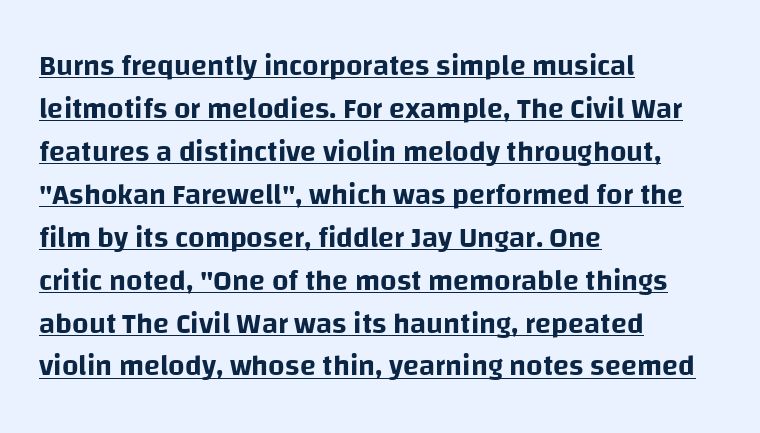
{"serif": "no", "italic": "no", "width": "normal", "stroke_contrast": "low", "x_height": "large", "monospaced": "no", "underline": "yes", "align": "left", "line_spacing": "normal", "line_spacing_ratio": 1.48, "letter_spacing": "normal", "letter_spacing_em": 0.0, "glyph_px": 29}
